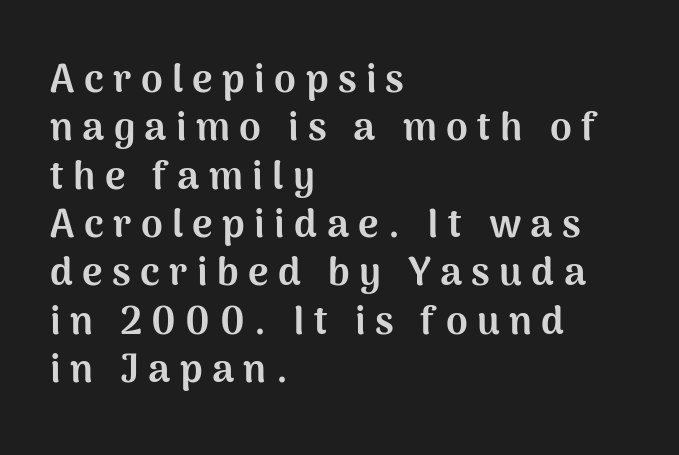
Q: Is the text bold? A: Yes.
Q: Is the text italic (slanted)? A: No, it is upright.
Q: Is the typeface a serif or a sans-serif typeface? A: Sans-serif.
Q: Is the text underlined? A: No.
Q: How is the paragraph aligned? A: Left-aligned.
Q: Is the spacing between letters normal or unusually wide? A: Unusually wide.
Q: Width (condensed, normal, or wide)? A: Normal.
Q: Stroke contrast? A: Medium.
Q: x-height? A: Medium.
Q: Monospaced? A: No.
